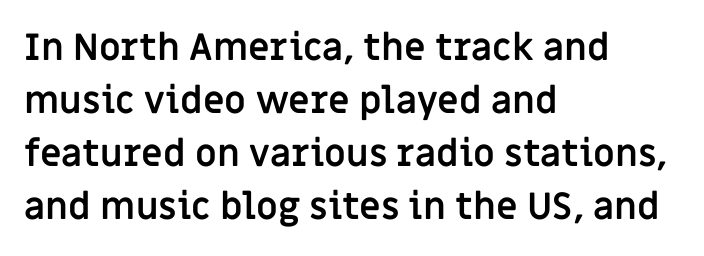
The image shows 37 px semibold sans-serif type, upright; set left-aligned, normal line spacing (1.43x), normal letter spacing, not underlined; low stroke contrast and a large x-height.
